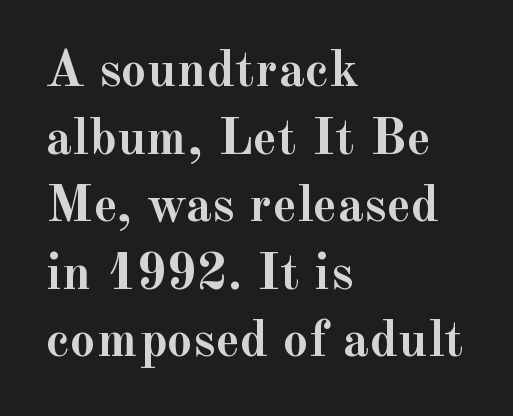
Q: Is the text bold? A: Yes.
Q: Is the text italic (slanted)? A: No, it is upright.
Q: Is the typeface a serif or a sans-serif typeface? A: Serif.
Q: Is the text underlined? A: No.
Q: How is the paragraph aligned? A: Left-aligned.
Q: Is the spacing between letters normal or unusually wide? A: Normal.
Q: Is the spacing between lines tight, normal or loose? A: Normal.
Q: Width (condensed, normal, or wide)? A: Normal.
Q: x-height? A: Small.
Q: Monospaced? A: No.
